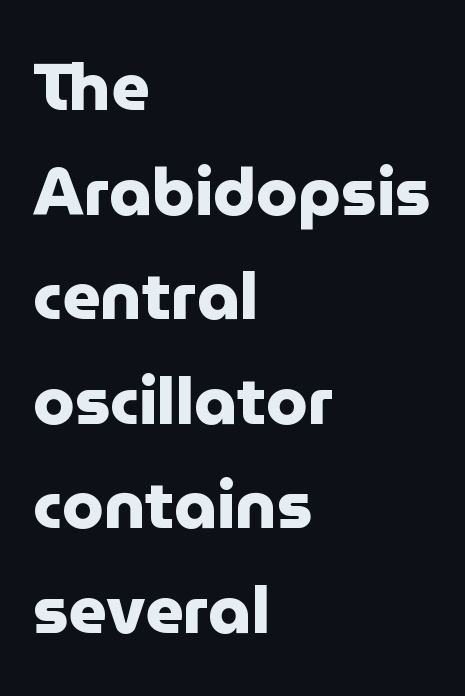
Its strokes are broad and dark, the hallmark of bold type. Looks like regular typesetting: each glyph gets only the width it needs. Is there much room between lines? A standard amount, neither cramped nor airy. This is the regular roman posture of the typeface. Characters follow at the spacing the type designer built in.
